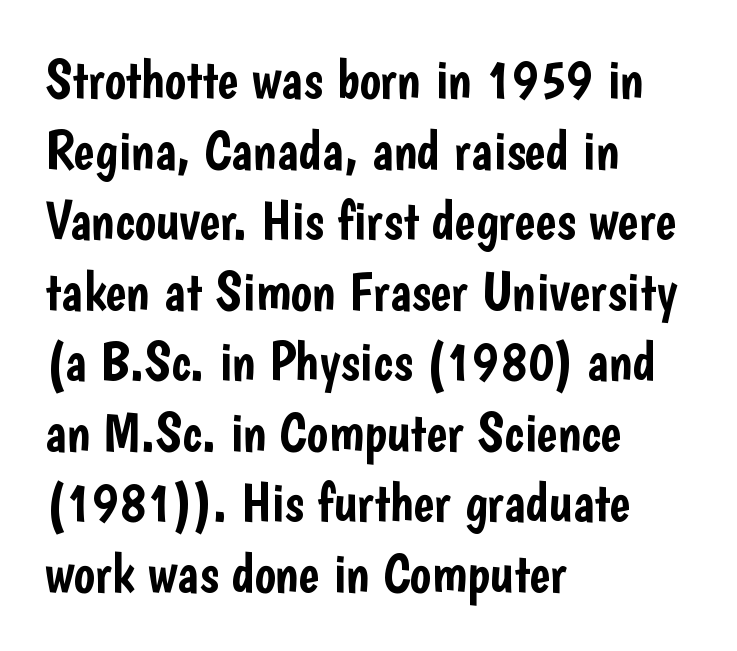
The image shows 56 px condensed sans-serif type, upright; set left-aligned, normal line spacing (1.26x), normal letter spacing, not underlined; low stroke contrast and a medium x-height.
